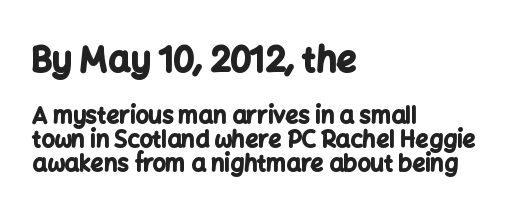
Q: Is the text bold? A: Yes.
Q: Is the text italic (slanted)? A: No, it is upright.
Q: Is the typeface a serif or a sans-serif typeface? A: Sans-serif.
Q: Is the text underlined? A: No.
Q: How is the paragraph aligned? A: Left-aligned.
Q: Is the spacing between letters normal or unusually wide? A: Normal.
Q: Is the spacing between lines tight, normal or loose? A: Tight.
Q: Which block of text is set in a larger size, the first (top) or the second (bottom)? A: The first (top) one.
Q: Width (condensed, normal, or wide)? A: Normal.
Q: Stroke contrast? A: Low.
Q: x-height? A: Medium.
Q: Monospaced? A: No.
